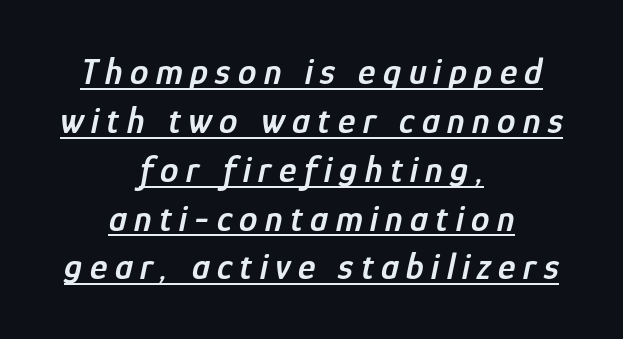
Short and long lines alike share a common midpoint. Quick note: italic. These lines carry some extra weight — a demibold, not a full bold. Each word looks stretched out because of the extra space between its letters. These characters rest on top of a visible drawn line.
